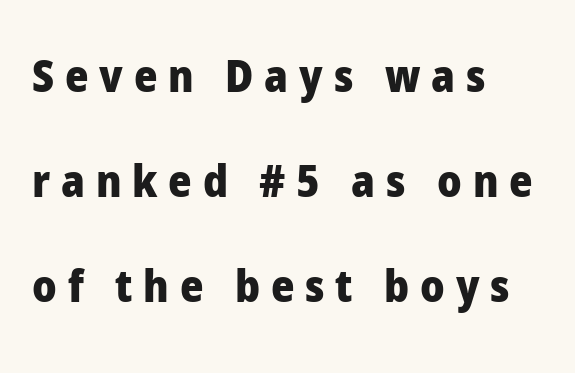
Each letter keeps its own natural width here, so spacing adapts to shape. Loosely led — the rows are spread out. Each line starts at the same left margin while the right side varies. Letters rest on an invisible, unmarked baseline.
